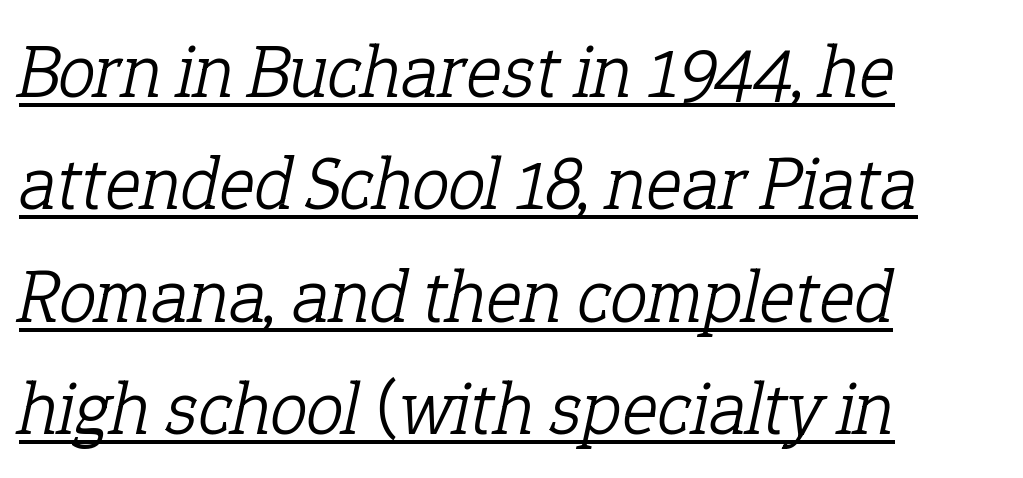
The image shows 76 px light serif type, italic (leaning right); set left-aligned, normal line spacing (1.48x), normal letter spacing, underlined; low stroke contrast and a medium x-height.
